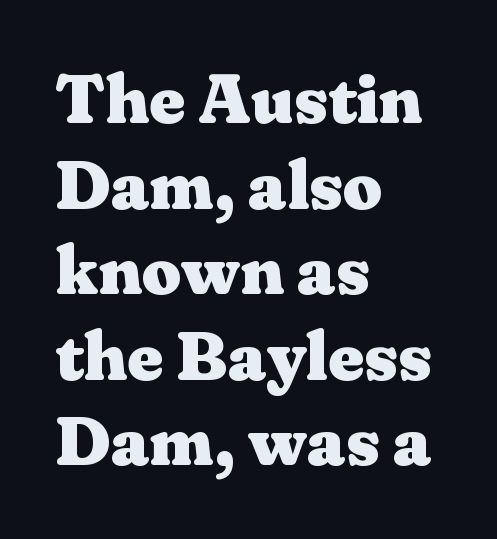
Short note: letters normally spaced. A serif font was chosen for this passage. This rendering uses left alignment, leaving the right contour irregular. Honestly, there is no underline to notice here at all. Quick note: not italic, upright. Varying glyph widths throughout — classic text-font behaviour.
